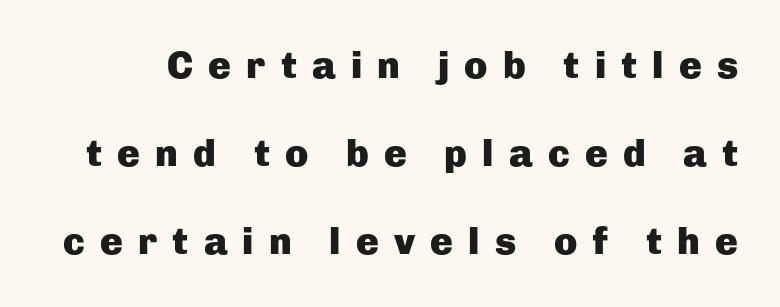
Letterform terminals end flat and unadorned throughout the passage. No word sits above an underline. The leading is generous, giving the passage an open texture. Loose tracking; the words dissolve into strings of separated letters.
